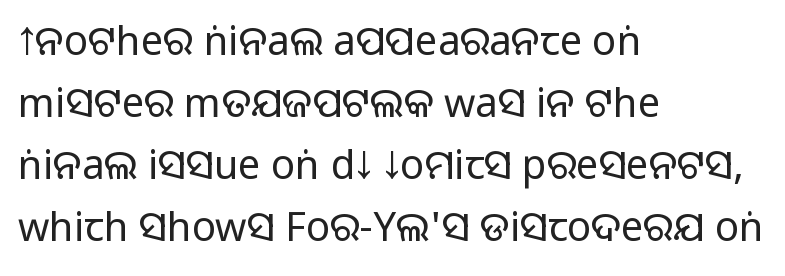
Q: Is the text bold? A: No.
Q: Is the text italic (slanted)? A: No, it is upright.
Q: Is the typeface a serif or a sans-serif typeface? A: Sans-serif.
Q: Is the text underlined? A: No.
Q: How is the paragraph aligned? A: Left-aligned.
Q: Is the spacing between letters normal or unusually wide? A: Normal.
Q: Is the spacing between lines tight, normal or loose? A: Normal.
Q: Width (condensed, normal, or wide)? A: Normal.
Q: Stroke contrast? A: Low.
Q: x-height? A: Large.
Q: Monospaced? A: No.
